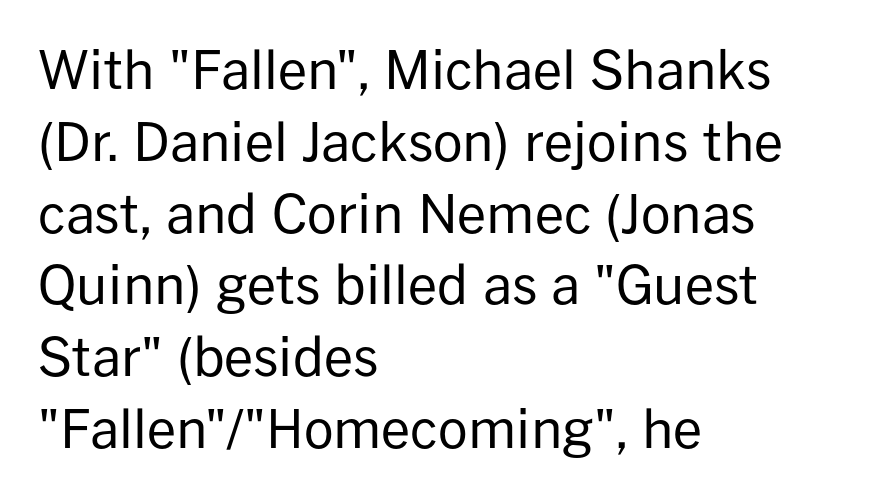
{"serif": "no", "italic": "no", "bold": "no", "weight": "regular", "width": "normal", "stroke_contrast": "low", "x_height": "medium", "monospaced": "no", "underline": "no", "align": "left", "line_spacing": "normal", "line_spacing_ratio": 1.38, "letter_spacing": "normal", "letter_spacing_em": 0.0, "glyph_px": 52}
